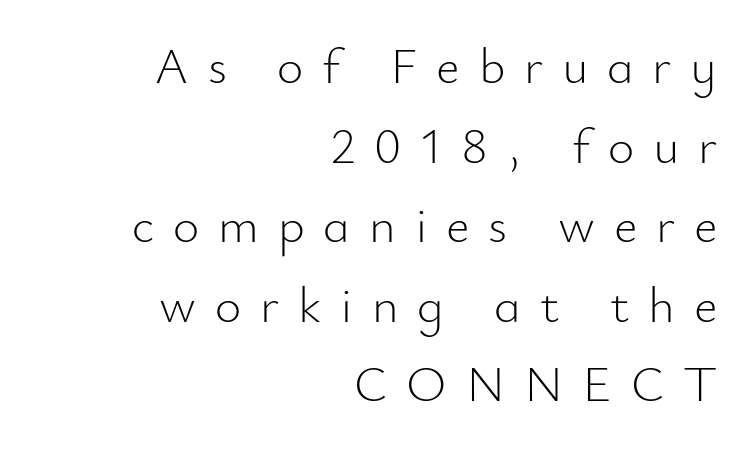
The image shows 51 px light sans-serif type, upright; set right-aligned, normal line spacing (1.56x), unusually wide letter spacing (+0.37 em), not underlined; low stroke contrast and a small x-height.
